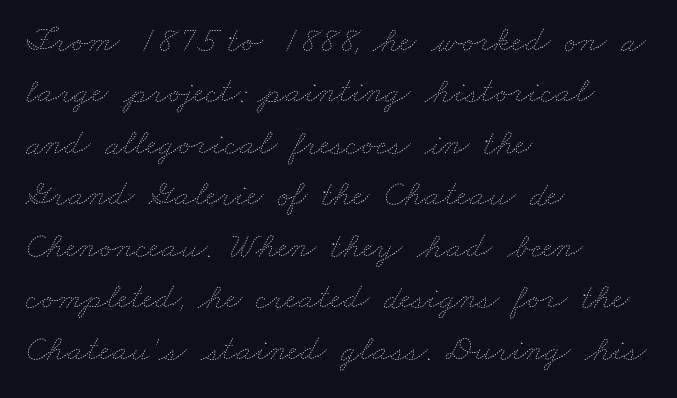
Q: Is the text bold? A: No.
Q: Is the text underlined? A: No.
Q: How is the paragraph aligned? A: Left-aligned.
Q: Is the spacing between letters normal or unusually wide? A: Normal.
Q: Is the spacing between lines tight, normal or loose? A: Normal.
Q: Width (condensed, normal, or wide)? A: Wide.
Q: Stroke contrast? A: Low.
Q: x-height? A: Small.
Q: Monospaced? A: No.
